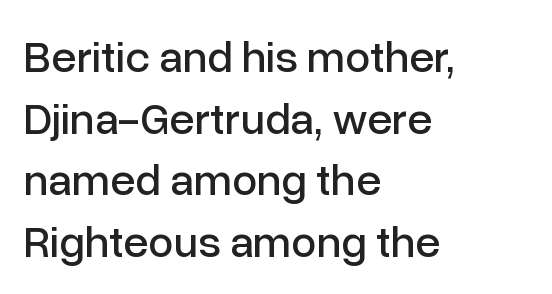
{"serif": "no", "italic": "no", "width": "normal", "stroke_contrast": "low", "x_height": "medium", "monospaced": "no", "underline": "no", "align": "left", "line_spacing": "normal", "line_spacing_ratio": 1.37, "letter_spacing": "normal", "letter_spacing_em": 0.0, "glyph_px": 45}
